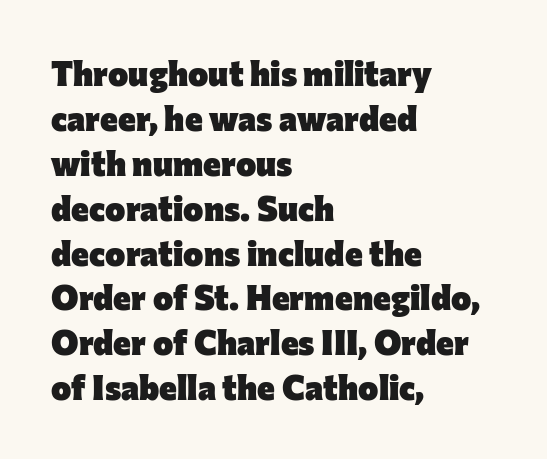
Clear beneath every line of the passage. The rows are spaced the way most documents space them. The passage shown is typed in a proportional face where columns would drift. Does the lettering tilt? It doesn't — this is upright. Typeset ragged right — the left edge is the straight one. Grotesque or geometric, the face here clearly has no serifs.
